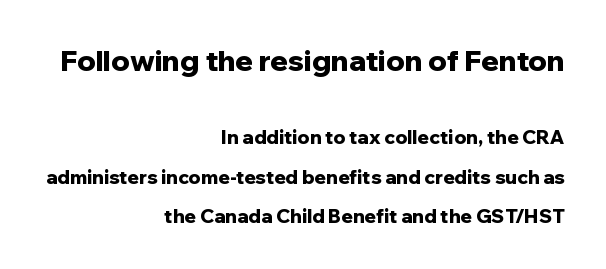
Q: Is the text bold? A: Yes.
Q: Is the text italic (slanted)? A: No, it is upright.
Q: Is the typeface a serif or a sans-serif typeface? A: Sans-serif.
Q: Is the text underlined? A: No.
Q: How is the paragraph aligned? A: Right-aligned.
Q: Is the spacing between letters normal or unusually wide? A: Normal.
Q: Is the spacing between lines tight, normal or loose? A: Loose.
Q: Which block of text is set in a larger size, the first (top) or the second (bottom)? A: The first (top) one.
Q: Width (condensed, normal, or wide)? A: Normal.
Q: Stroke contrast? A: Low.
Q: x-height? A: Medium.
Q: Monospaced? A: No.
